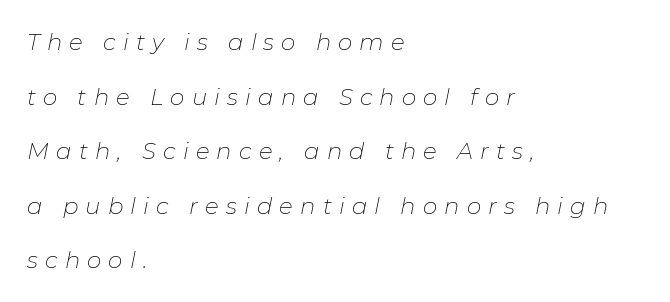
The baseline area is clear. Loose tracking; the words dissolve into strings of separated letters. Slant detected: the letters are inclined. Teacher's note: observe the even left margin — that is flush-left alignment.
